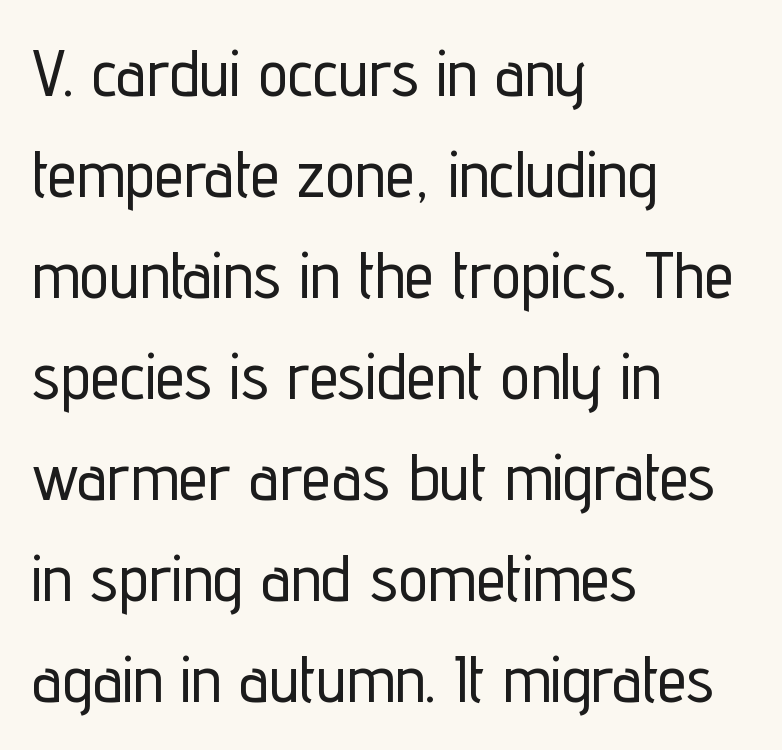
The image shows 66 px condensed sans-serif type, upright; set left-aligned, normal line spacing (1.53x), normal letter spacing, not underlined; low stroke contrast and a medium x-height.
